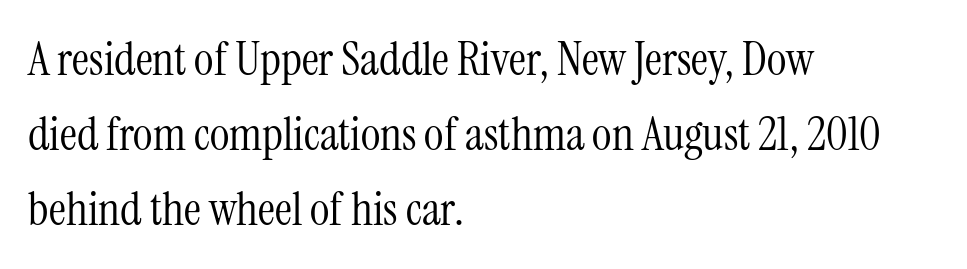
The image shows 47 px light, condensed serif type, upright; set left-aligned, normal line spacing (1.6x), normal letter spacing, not underlined; medium stroke contrast and a medium x-height.
